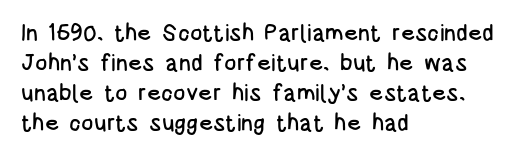
The rendering keeps characters at their native spacing. The string is rendered with underlining switched off. It's the straight-up-and-down kind of type. The paragraph has a hard left edge and a soft right edge. One glance says typical: line gaps are just what's usual.
